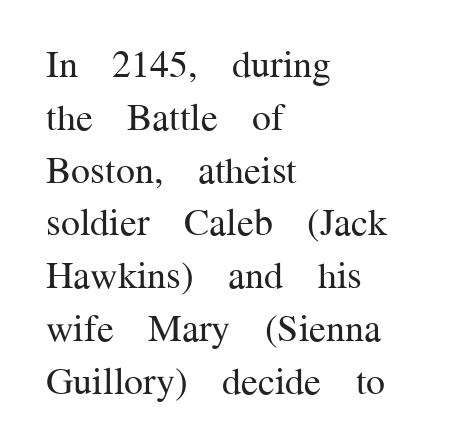
The image shows 38 px regular-weight serif type, upright; set left-aligned, normal line spacing (1.39x), normal letter spacing, not underlined; medium stroke contrast and a medium x-height.
